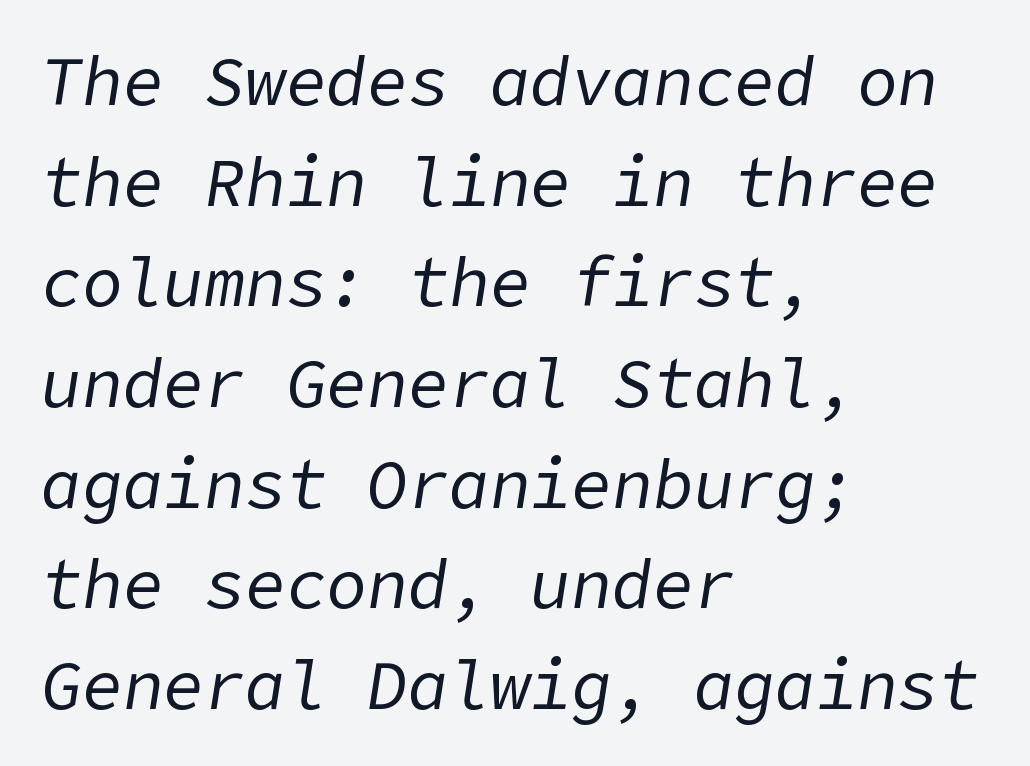
The image shows 68 px regular-weight type, italic (leaning right); set left-aligned, normal line spacing (1.48x), normal letter spacing, not underlined; low stroke contrast and a medium x-height.
